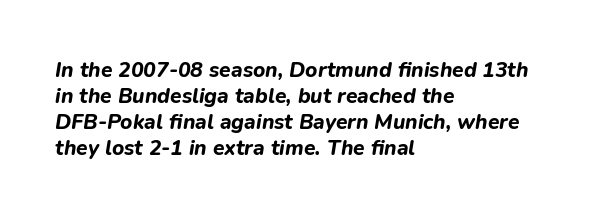
Q: Is the text bold? A: Yes.
Q: Is the text italic (slanted)? A: Yes, it leans right by about 9 degrees.
Q: Is the text underlined? A: No.
Q: How is the paragraph aligned? A: Left-aligned.
Q: Is the spacing between letters normal or unusually wide? A: Normal.
